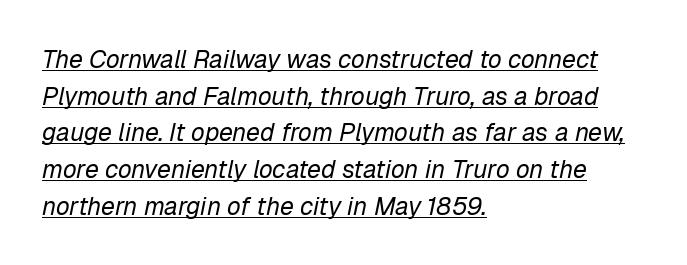
The image shows 25 px text type, italic (leaning right); set left-aligned, normal line spacing (1.47x), normal letter spacing, underlined.
